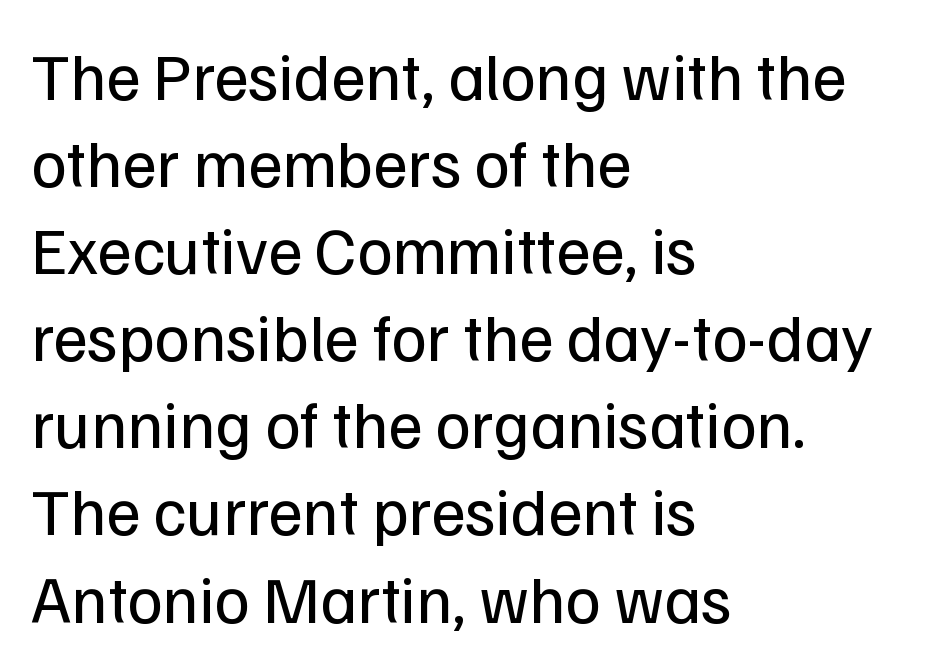
The image shows 67 px regular-weight sans-serif type, upright; set left-aligned, normal line spacing (1.3x), normal letter spacing, not underlined; low stroke contrast and a medium x-height.
